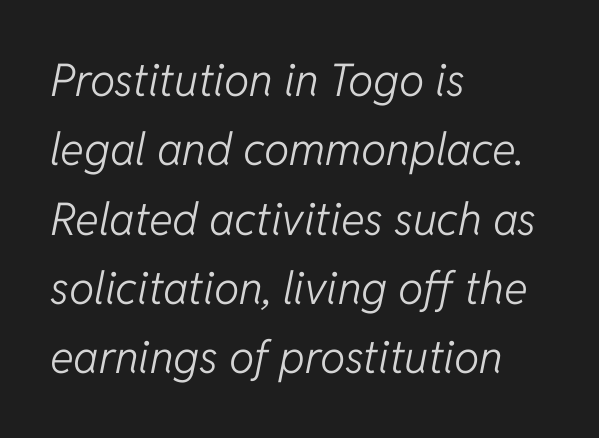
{"italic": "yes", "lean": "right", "slant_degrees": 11, "bold": "no", "weight": "light", "width": "normal", "stroke_contrast": "low", "x_height": "medium", "monospaced": "no", "underline": "no", "align": "left", "line_spacing": "normal", "line_spacing_ratio": 1.54, "letter_spacing": "normal", "letter_spacing_em": 0.0, "glyph_px": 45}
